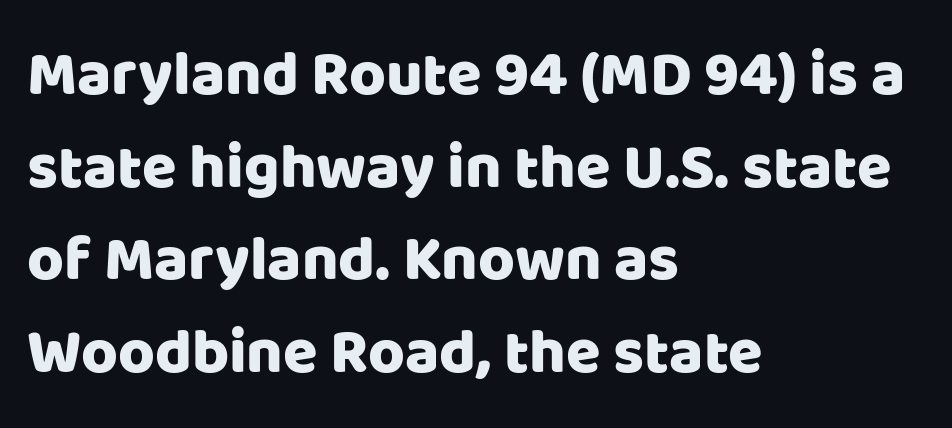
The space beneath each line is pristine and unruled. Look at the bottom of the vertical strokes: they stop flat, with no serifs. The rendering keeps characters at their native spacing. The face used here is proportionally spaced, like ordinary book or web type. The paragraph shown leans on its left margin. This block has exactly the height ordinary leading produces.
